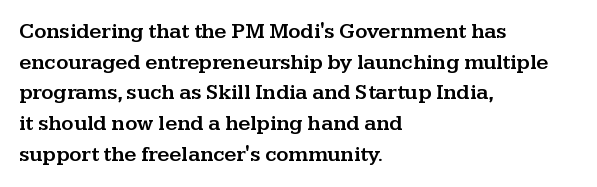
Style check: upright. Quick note: interline space is typical. This sample uses plain, unmodified letter spacing. In CSS terms this would be text-align: left.
